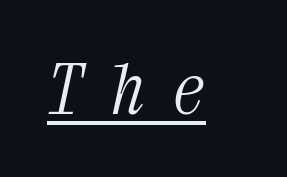
Each line of the rendering has a horizontal stroke beneath the glyphs. The letterforms sit at book weight or below. Each letter, wide or thin by design, is forced into the same width here. In terms of posture, this sample is oblique. The characters display serif detailing at their extremities.
